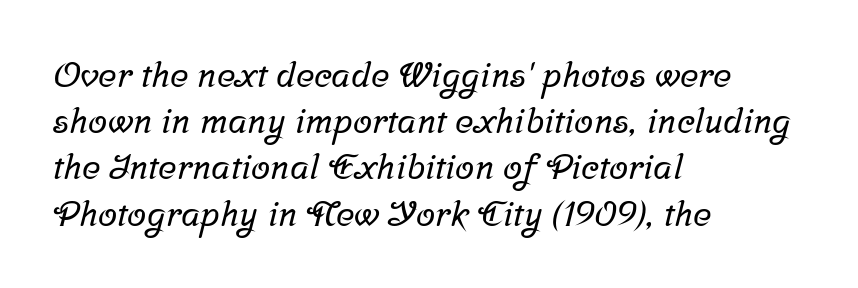
Q: Is the text underlined? A: No.
Q: How is the paragraph aligned? A: Left-aligned.
Q: Is the spacing between letters normal or unusually wide? A: Normal.
Q: Is the spacing between lines tight, normal or loose? A: Normal.
Q: Width (condensed, normal, or wide)? A: Normal.
Q: Stroke contrast? A: Low.
Q: x-height? A: Medium.
Q: Monospaced? A: No.
